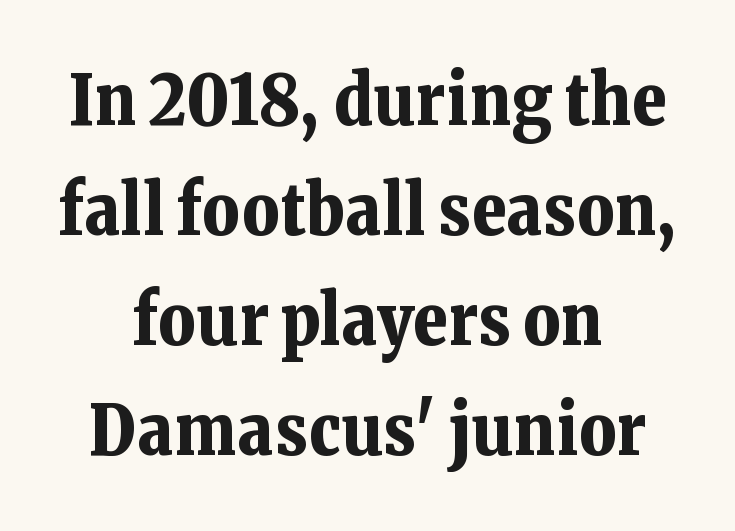
Q: Is the text bold? A: Yes.
Q: Is the text italic (slanted)? A: No, it is upright.
Q: Is the typeface a serif or a sans-serif typeface? A: Serif.
Q: Is the text underlined? A: No.
Q: How is the paragraph aligned? A: Centered.
Q: Is the spacing between letters normal or unusually wide? A: Normal.
Q: Is the spacing between lines tight, normal or loose? A: Normal.
Q: Width (condensed, normal, or wide)? A: Normal.
Q: Stroke contrast? A: Low.
Q: x-height? A: Medium.
Q: Monospaced? A: No.
